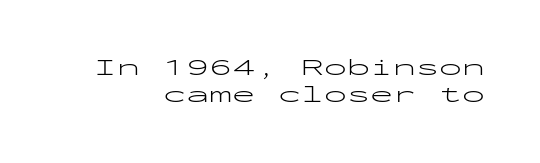
{"italic": "no", "bold": "no", "underline": "no", "align": "right", "line_spacing_ratio": 1.19, "letter_spacing": "normal", "letter_spacing_em": 0.0, "glyph_px": 23}
